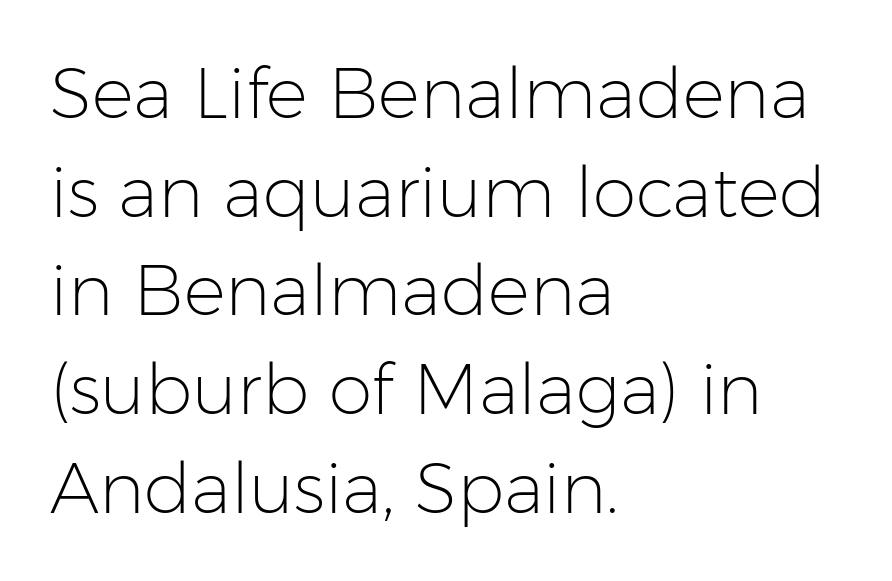
{"serif": "no", "italic": "no", "bold": "no", "weight": "light", "width": "normal", "stroke_contrast": "low", "x_height": "medium", "monospaced": "no", "underline": "no", "align": "left", "line_spacing": "normal", "line_spacing_ratio": 1.41, "letter_spacing": "normal", "letter_spacing_em": 0.0, "glyph_px": 70}
